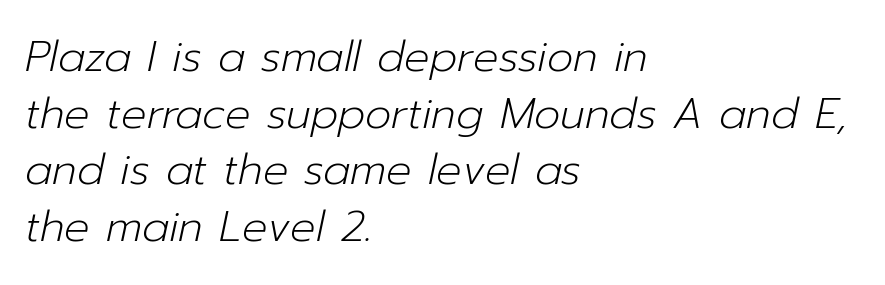
{"italic": "yes", "lean": "right", "slant_degrees": 12, "bold": "no", "weight": "light", "width": "normal", "stroke_contrast": "low", "x_height": "medium", "monospaced": "no", "underline": "no", "align": "left", "line_spacing": "normal", "line_spacing_ratio": 1.35, "letter_spacing": "normal", "letter_spacing_em": 0.0, "glyph_px": 42}
